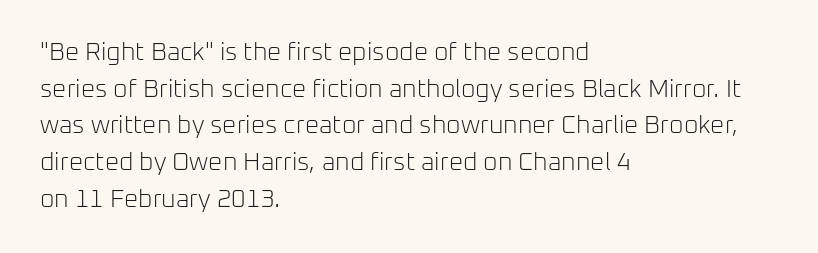
The image shows 25 px text type, upright; set left-aligned, normal line spacing (1.47x), normal letter spacing, not underlined.
